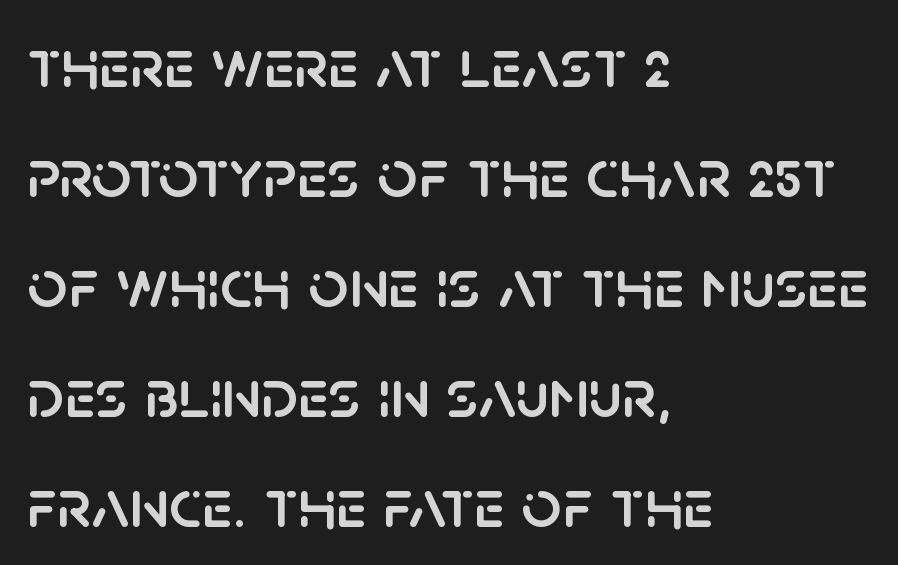
The image shows 70 px sans-serif type, upright; set left-aligned, normal line spacing (1.57x), normal letter spacing, not underlined; low stroke contrast and a large x-height.
